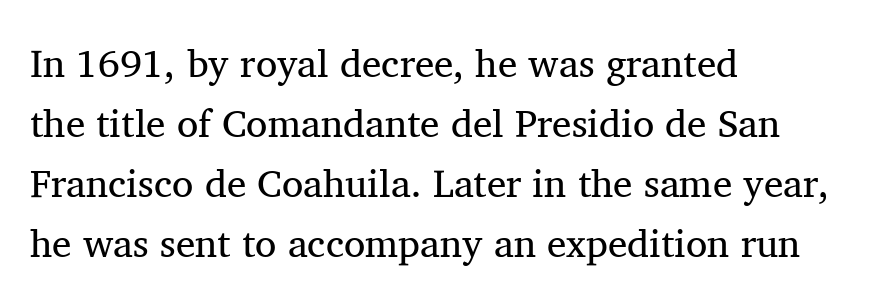
The image shows 39 px regular-weight serif type, upright; set left-aligned, normal line spacing (1.54x), normal letter spacing, not underlined; medium stroke contrast and a medium x-height.
